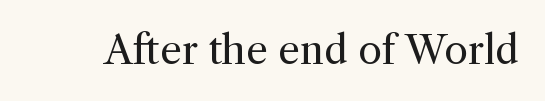
The image shows 39 px regular-weight serif type, upright; set normal letter spacing, not underlined; a medium x-height.
